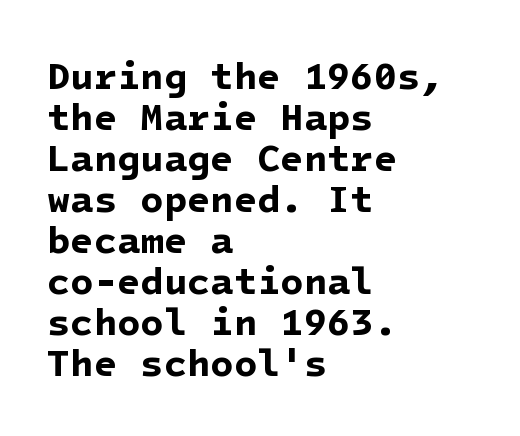
The image shows 38 px bold sans-serif type; set left-aligned, tight line spacing (1.08x), normal letter spacing, not underlined; low stroke contrast and a medium x-height.
